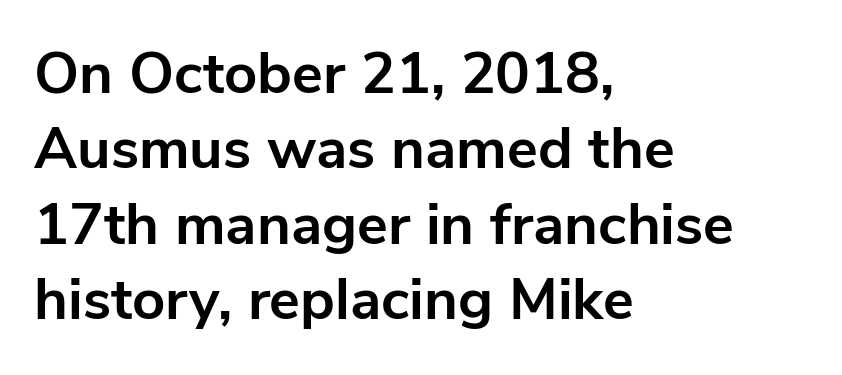
The image shows 58 px bold sans-serif type, upright; set left-aligned, normal line spacing (1.3x), normal letter spacing, not underlined; low stroke contrast and a medium x-height.
